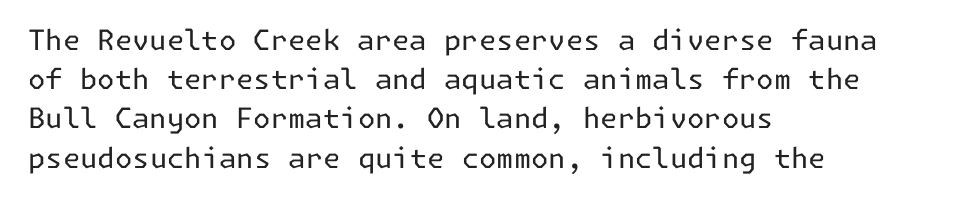
Q: Is the text bold? A: No.
Q: Is the text italic (slanted)? A: No, it is upright.
Q: Is the typeface a serif or a sans-serif typeface? A: Sans-serif.
Q: Is the text underlined? A: No.
Q: How is the paragraph aligned? A: Left-aligned.
Q: Is the spacing between letters normal or unusually wide? A: Normal.
Q: Is the spacing between lines tight, normal or loose? A: Normal.
Q: Width (condensed, normal, or wide)? A: Normal.
Q: Stroke contrast? A: Low.
Q: x-height? A: Medium.
